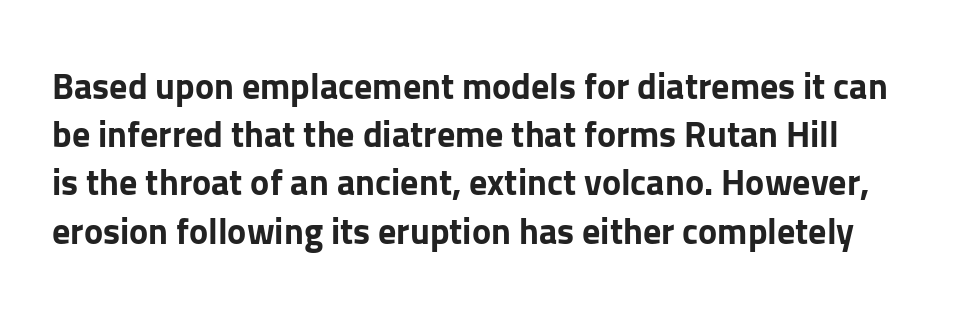
{"serif": "no", "italic": "no", "bold": "yes", "weight": "bold", "width": "normal", "stroke_contrast": "low", "x_height": "medium", "monospaced": "no", "underline": "no", "line_spacing": "normal", "line_spacing_ratio": 1.34, "letter_spacing": "normal", "letter_spacing_em": 0.0, "glyph_px": 36}
